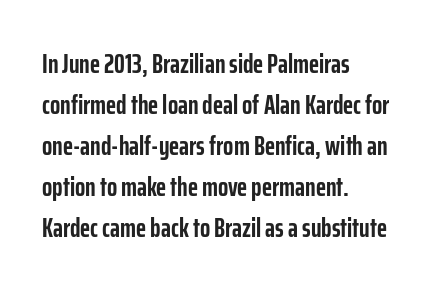
{"italic": "no", "bold": "yes", "underline": "no", "align": "left", "line_spacing": "normal", "line_spacing_ratio": 1.52, "letter_spacing": "normal", "letter_spacing_em": 0.0, "glyph_px": 27}
